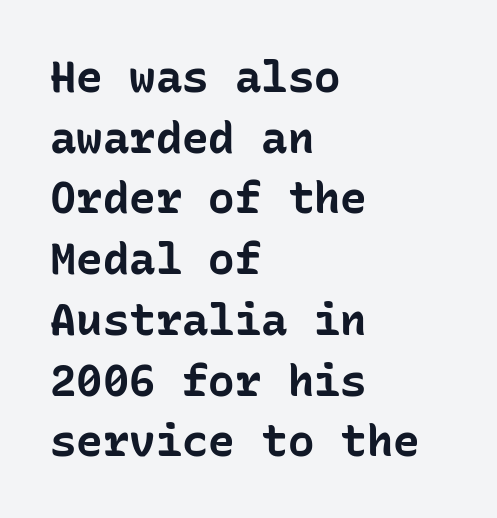
The image shows 44 px bold sans-serif type, upright, monospaced; set left-aligned, normal line spacing (1.38x), normal letter spacing, not underlined; low stroke contrast and a medium x-height.
